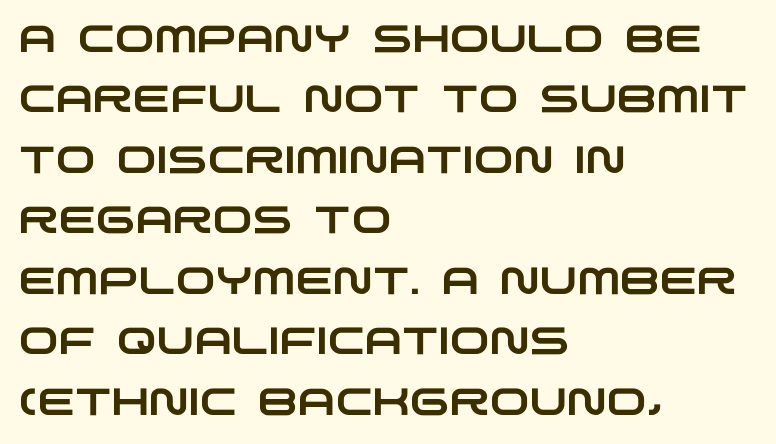
The image shows 38 px wide sans-serif type; set left-aligned, normal line spacing (1.59x), normal letter spacing, not underlined; low stroke contrast and a large x-height.
